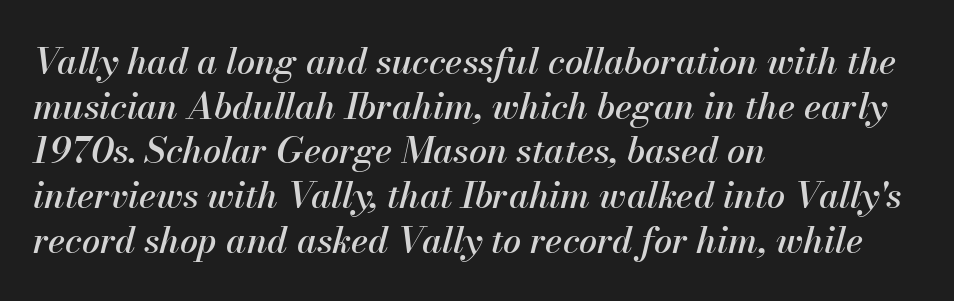
Q: Is the text italic (slanted)? A: Yes, it leans right by about 13 degrees.
Q: Is the text underlined? A: No.
Q: How is the paragraph aligned? A: Left-aligned.
Q: Is the spacing between letters normal or unusually wide? A: Normal.
Q: Width (condensed, normal, or wide)? A: Normal.
Q: Stroke contrast? A: Medium.
Q: x-height? A: Small.
Q: Monospaced? A: No.
